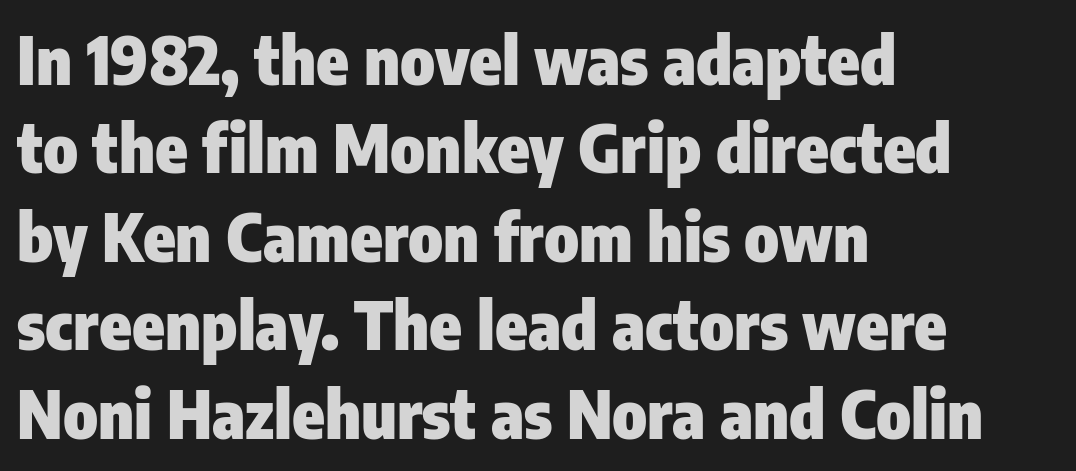
{"serif": "no", "italic": "no", "bold": "yes", "weight": "heavy", "width": "condensed", "stroke_contrast": "low", "x_height": "medium", "monospaced": "no", "underline": "no", "align": "left", "line_spacing": "normal", "line_spacing_ratio": 1.34, "letter_spacing": "normal", "letter_spacing_em": 0.0, "glyph_px": 66}
